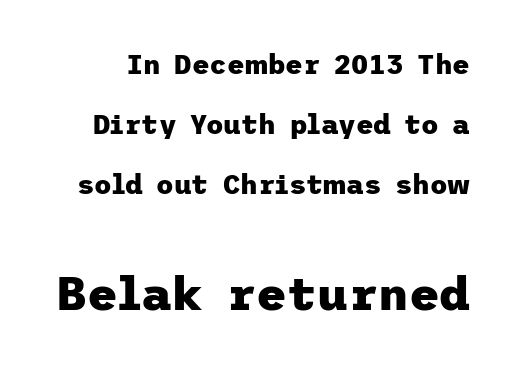
The image shows 47 px heavy sans-serif type, upright; set loose line spacing (2.23x), normal letter spacing, not underlined; the second (bottom) block is 1.74x larger; low stroke contrast and a medium x-height.
